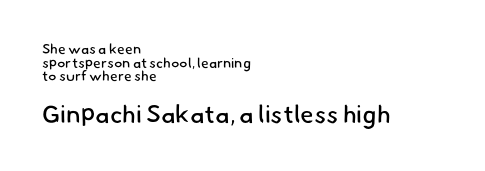
The image shows 25 px text type; set left-aligned, tight line spacing (0.98x), normal letter spacing, not underlined; the second (bottom) block is 1.79x larger.
